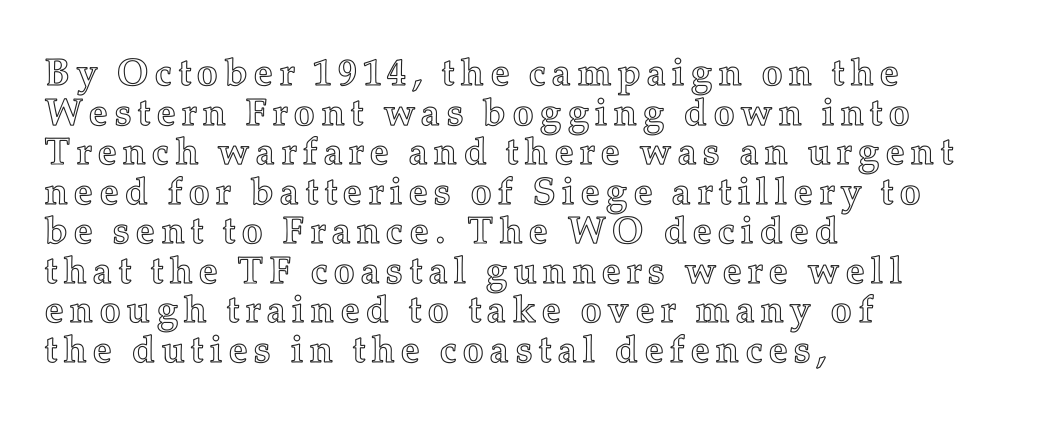
The image shows 38 px text type, upright; set left-aligned, tight line spacing (1.04x), not underlined; a medium x-height.
